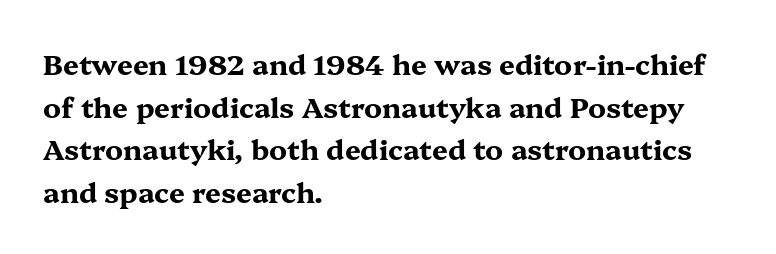
{"serif": "yes", "italic": "no", "bold": "yes", "weight": "bold", "width": "wide", "stroke_contrast": "medium", "x_height": "medium", "monospaced": "no", "underline": "no", "align": "left", "line_spacing": "normal", "line_spacing_ratio": 1.52, "letter_spacing": "normal", "letter_spacing_em": 0.0, "glyph_px": 28}
